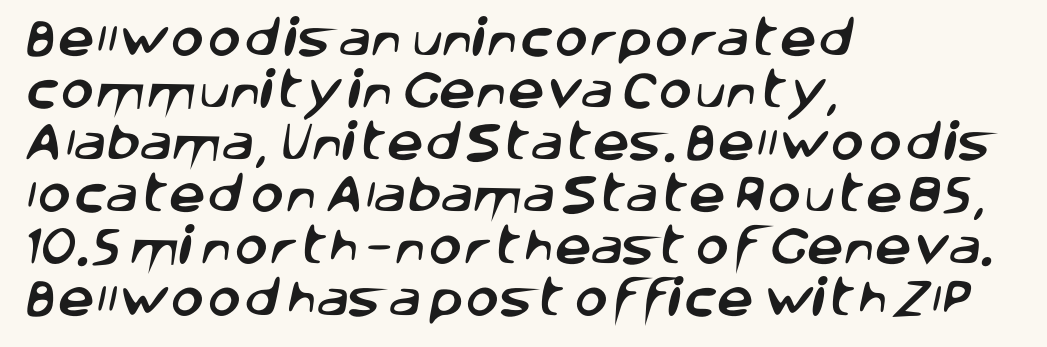
Look at the bottom of the vertical strokes: they stop flat, with no serifs. Beneath every word, the page is bare. Horizontal alignment here is leftward, the default for most running prose. Each new line begins a customary step beneath the previous one. This sample has the flowing, uneven cadence of proportional lettering. Between one letter and the next there's only the usual sliver of space.
